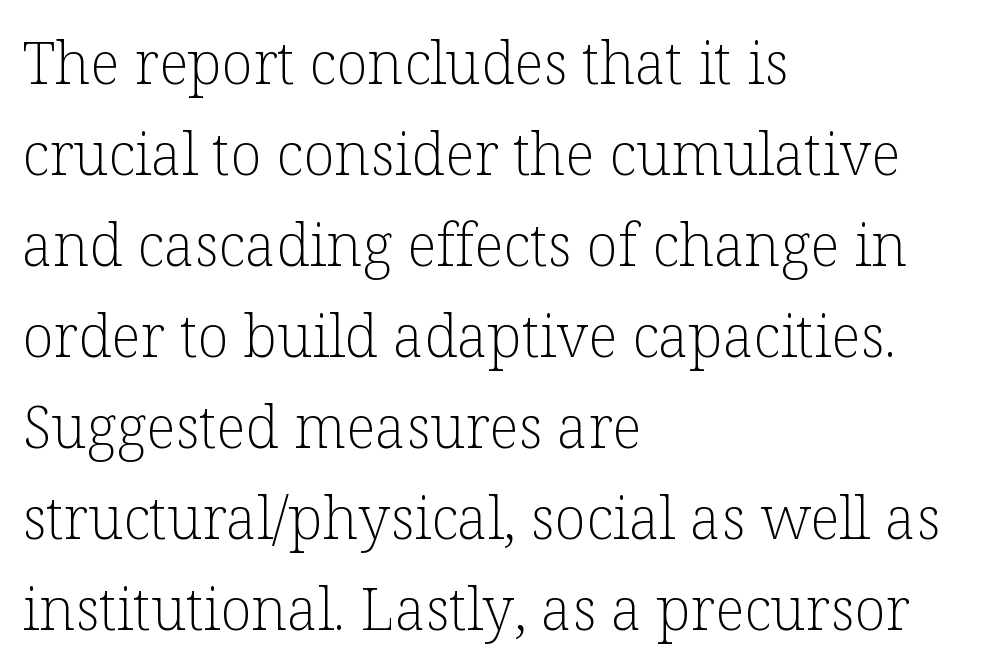
The image shows 58 px light serif type, upright; set left-aligned, normal line spacing (1.57x), normal letter spacing, not underlined; low stroke contrast and a medium x-height.
